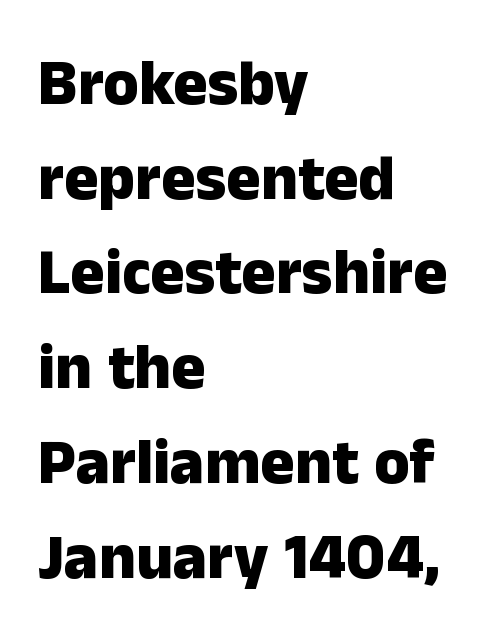
Observe the absence of serifs on each vertical stroke in this sample. The lines sit at an ordinary, default distance from one another. The typesetting leans heavy: a genuine bold. The line texture is even and compact thanks to regular tracking. The rendering uses natural spacing where letterforms have individual widths.
